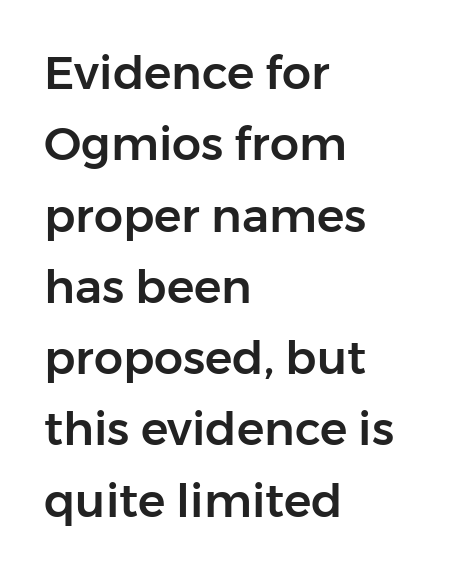
The image shows 46 px sans-serif type, upright; set left-aligned, normal line spacing (1.55x), normal letter spacing, not underlined; low stroke contrast and a medium x-height.
